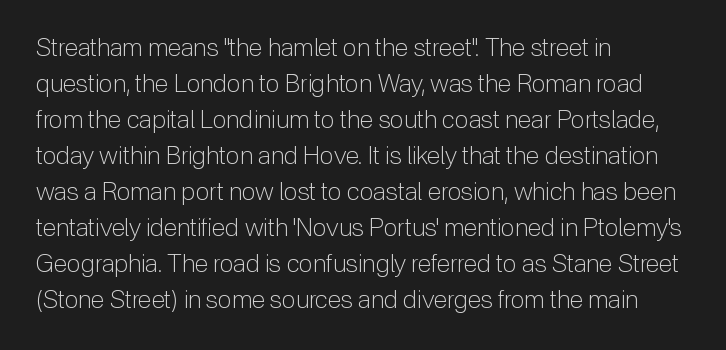
{"italic": "no", "bold": "no", "underline": "no", "align": "left", "line_spacing": "normal", "line_spacing_ratio": 1.44, "letter_spacing": "normal", "letter_spacing_em": 0.0, "glyph_px": 25}
